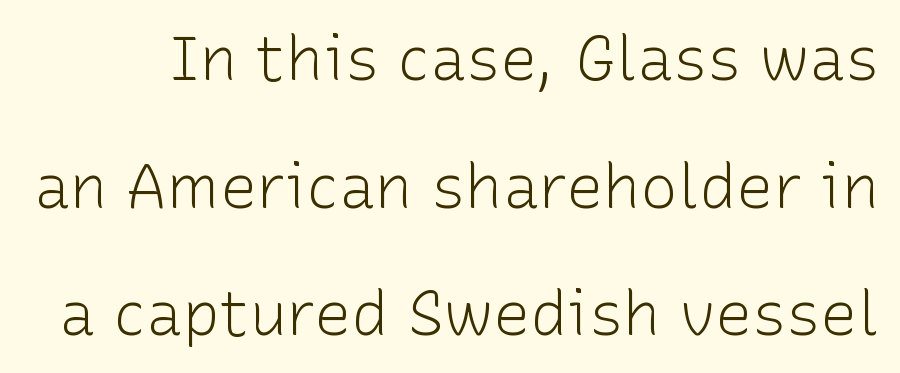
The image shows 62 px light sans-serif type, upright; set loose line spacing (2.06x), normal letter spacing, not underlined; low stroke contrast and a medium x-height.
